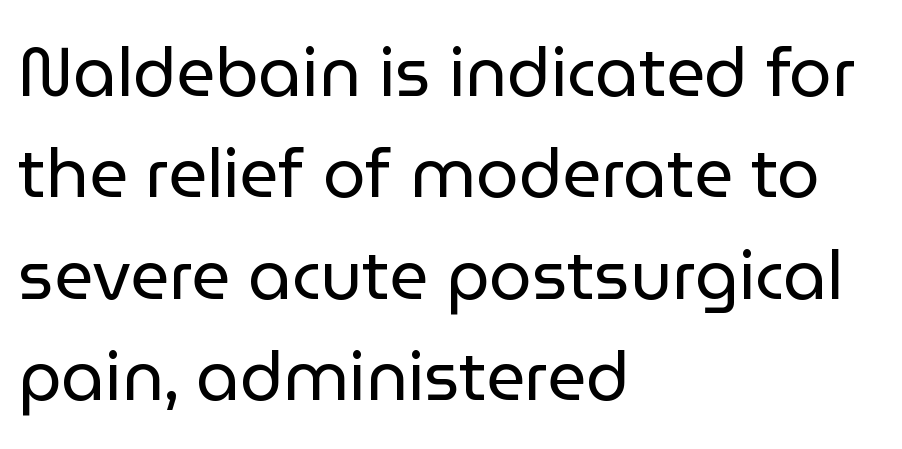
The image shows 68 px regular-weight sans-serif type, upright; set left-aligned, normal line spacing (1.49x), normal letter spacing, not underlined; low stroke contrast and a medium x-height.
